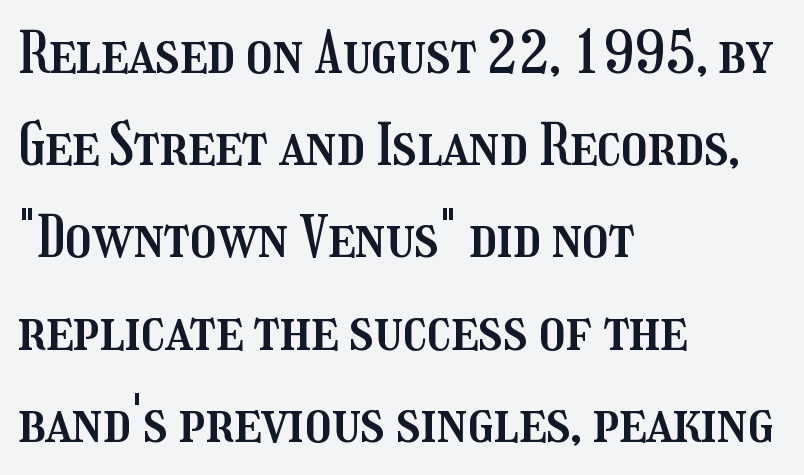
Q: Is the text italic (slanted)? A: No, it is upright.
Q: Is the text underlined? A: No.
Q: How is the paragraph aligned? A: Left-aligned.
Q: Is the spacing between letters normal or unusually wide? A: Normal.
Q: Is the spacing between lines tight, normal or loose? A: Normal.
Q: Width (condensed, normal, or wide)? A: Condensed.
Q: Stroke contrast? A: Medium.
Q: x-height? A: Medium.
Q: Monospaced? A: No.
